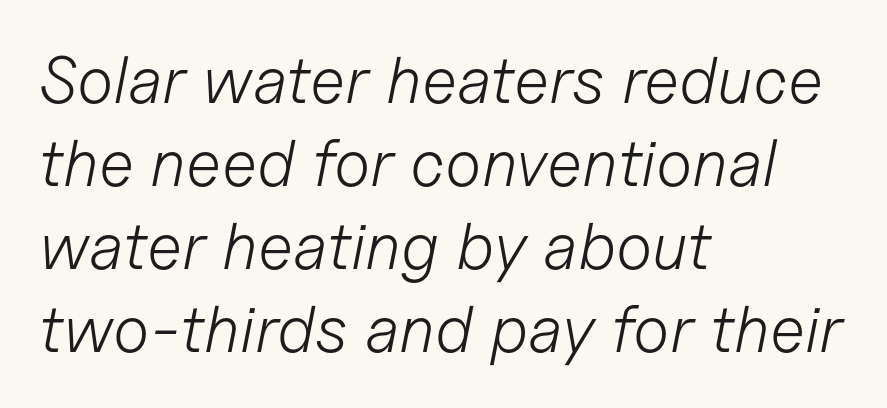
Q: Is the text bold? A: No.
Q: Is the text italic (slanted)? A: Yes, it leans right by about 11 degrees.
Q: Is the text underlined? A: No.
Q: How is the paragraph aligned? A: Left-aligned.
Q: Is the spacing between letters normal or unusually wide? A: Normal.
Q: Is the spacing between lines tight, normal or loose? A: Normal.
Q: Width (condensed, normal, or wide)? A: Normal.
Q: Stroke contrast? A: Low.
Q: x-height? A: Medium.
Q: Monospaced? A: No.
